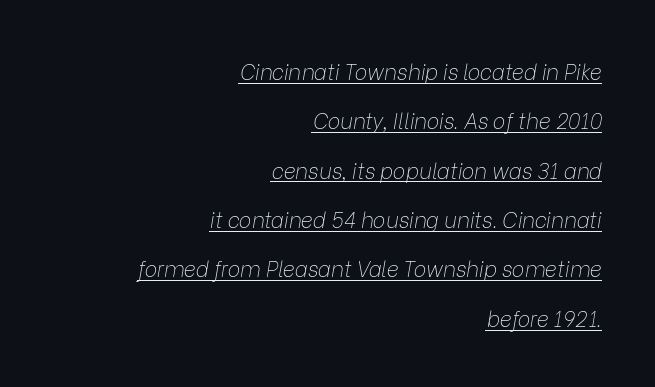
Q: Is the text bold? A: No.
Q: Is the text italic (slanted)? A: Yes, it leans right by about 9 degrees.
Q: Is the text underlined? A: Yes.
Q: How is the paragraph aligned? A: Right-aligned.
Q: Is the spacing between letters normal or unusually wide? A: Normal.
Q: Is the spacing between lines tight, normal or loose? A: Loose.
